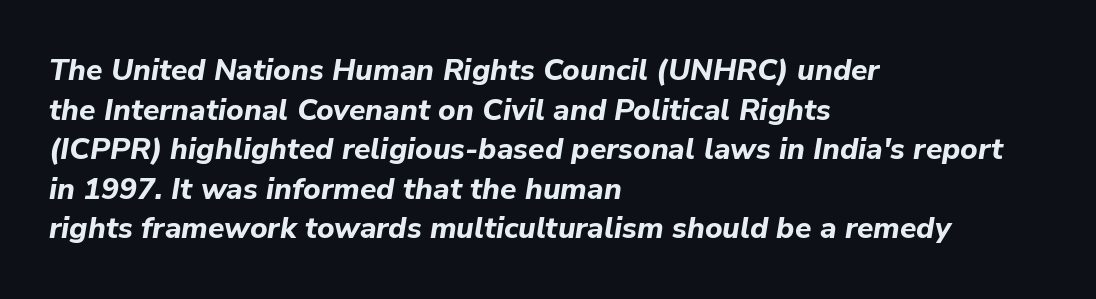
Q: Is the text bold? A: Yes.
Q: Is the text italic (slanted)? A: Yes, it leans right by about 9 degrees.
Q: Is the text underlined? A: No.
Q: How is the paragraph aligned? A: Left-aligned.
Q: Is the spacing between letters normal or unusually wide? A: Normal.
Q: Is the spacing between lines tight, normal or loose? A: Normal.
Q: Width (condensed, normal, or wide)? A: Normal.
Q: Stroke contrast? A: Low.
Q: x-height? A: Medium.
Q: Monospaced? A: No.
